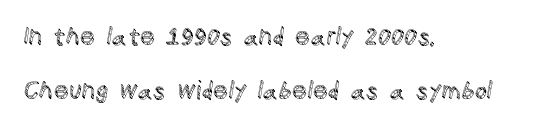
{"underline": "no", "align": "left", "line_spacing": "loose", "line_spacing_ratio": 2.24, "letter_spacing": "normal", "letter_spacing_em": 0.0, "glyph_px": 24}
